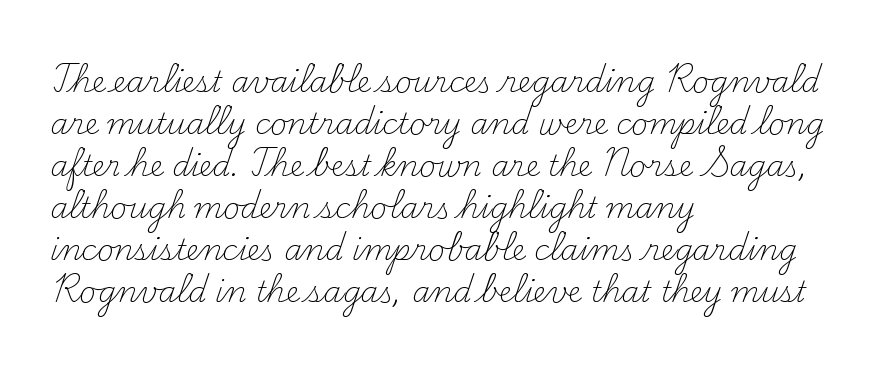
The lines sit at an ordinary, default distance from one another. Caption: multi-line text, flush left, ragged right. The strip under each line holds only bare page.
